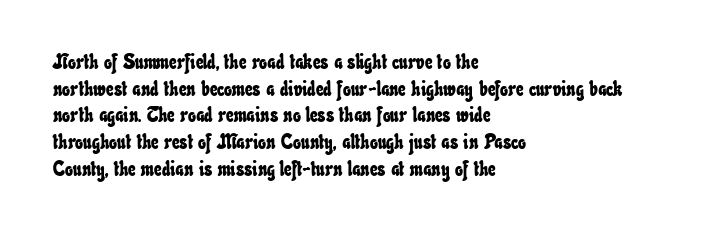
{"underline": "no", "align": "left", "line_spacing": "normal", "line_spacing_ratio": 1.27, "letter_spacing": "normal", "letter_spacing_em": 0.0, "glyph_px": 21}
